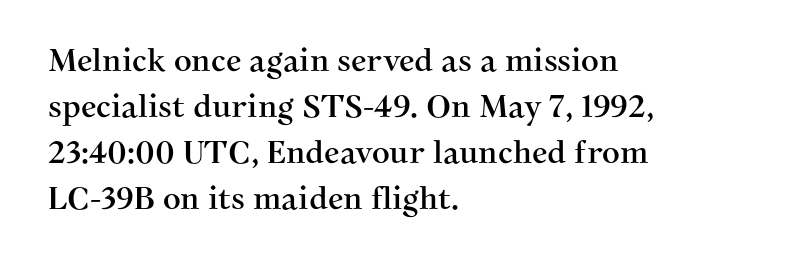
Q: Is the text italic (slanted)? A: No, it is upright.
Q: Is the typeface a serif or a sans-serif typeface? A: Serif.
Q: Is the text underlined? A: No.
Q: How is the paragraph aligned? A: Left-aligned.
Q: Is the spacing between letters normal or unusually wide? A: Normal.
Q: Is the spacing between lines tight, normal or loose? A: Normal.
Q: Width (condensed, normal, or wide)? A: Normal.
Q: Stroke contrast? A: Medium.
Q: x-height? A: Medium.
Q: Monospaced? A: No.
